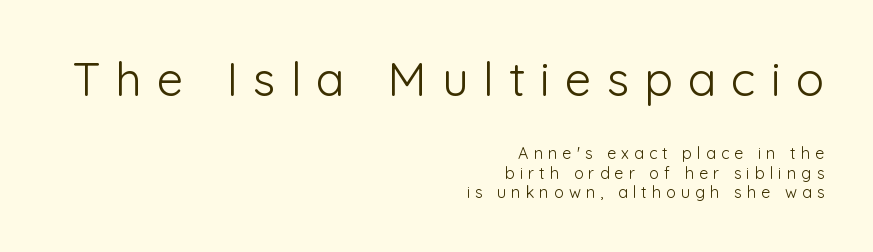
{"serif": "no", "italic": "no", "bold": "no", "weight": "light", "width": "normal", "stroke_contrast": "low", "x_height": "medium", "monospaced": "no", "underline": "no", "align": "right", "line_spacing_ratio": 1.21, "letter_spacing": "wide", "letter_spacing_em": 0.32, "larger_block": "first", "size_ratio": 2.94, "glyph_px": 47}
